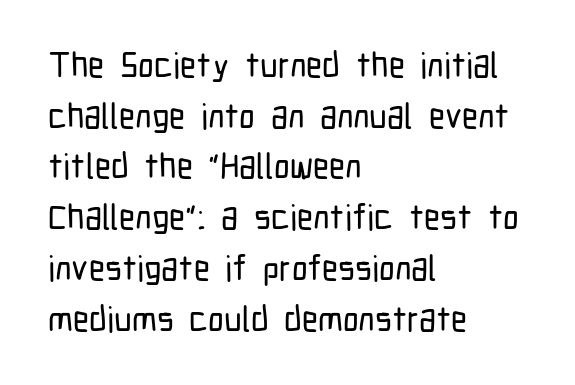
The string is rendered with underlining switched off. These lines are set flush left with a ragged right edge. Honestly, the letter spacing is just normal — you wouldn't notice it. Each letter's strokes conclude bluntly, with no projecting serifs.
